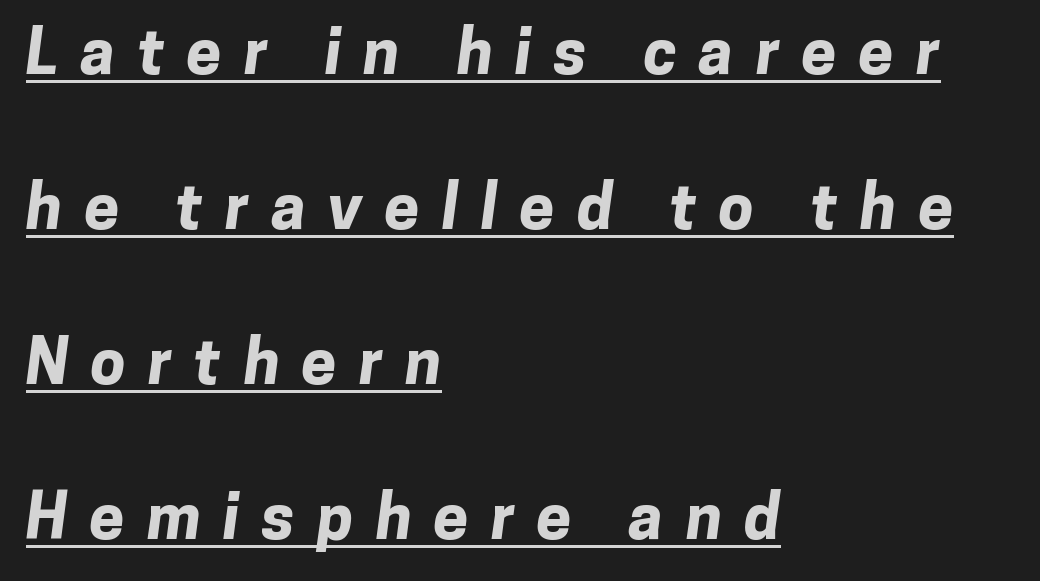
Looks like regular typesetting: each glyph gets only the width it needs. Beneath each row of characters lies a ruled line. Honestly, the letter spacing is so wide it's the main thing you notice. These lines are composed in type without serifs. Vertical spacing — loose.
